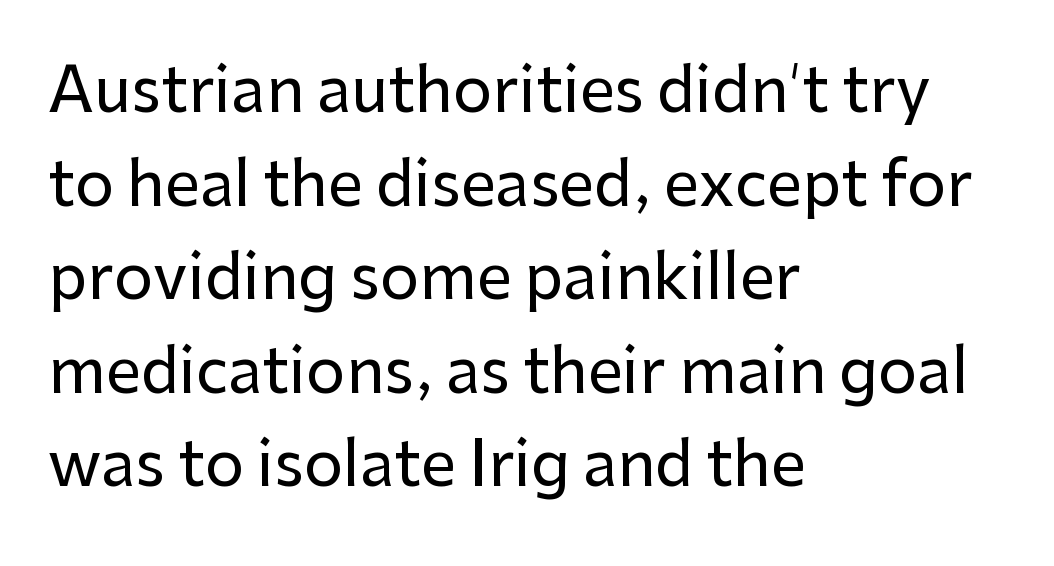
The image shows 62 px sans-serif type, upright; set left-aligned, normal line spacing (1.51x), normal letter spacing, not underlined; low stroke contrast and a medium x-height.
